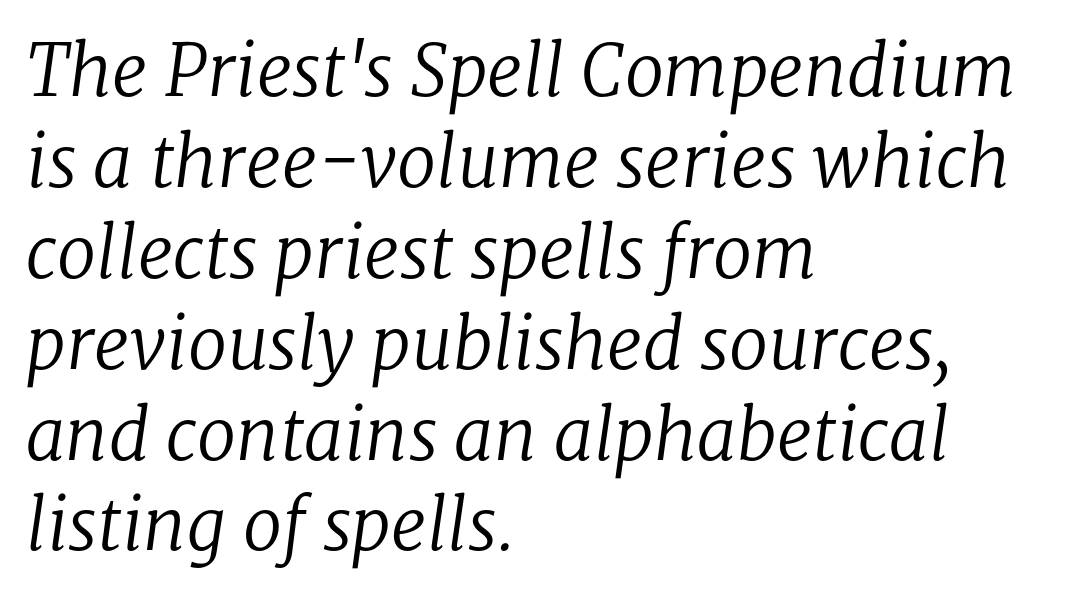
Q: Is the text bold? A: No.
Q: Is the text italic (slanted)? A: Yes, it leans right by about 8 degrees.
Q: Is the typeface a serif or a sans-serif typeface? A: Serif.
Q: Is the text underlined? A: No.
Q: How is the paragraph aligned? A: Left-aligned.
Q: Is the spacing between letters normal or unusually wide? A: Normal.
Q: Is the spacing between lines tight, normal or loose? A: Normal.
Q: Width (condensed, normal, or wide)? A: Normal.
Q: Stroke contrast? A: Low.
Q: x-height? A: Medium.
Q: Monospaced? A: No.
